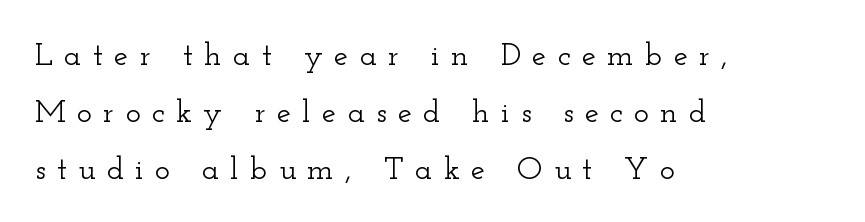
Regarding serifs, this sample has them. Look at the tracking — it's clearly loosened, letters drifting apart. Note the varied advance widths — an 'i' is clearly narrower than an 'm'. Teacher's note: observe the even left margin — that is flush-left alignment.
